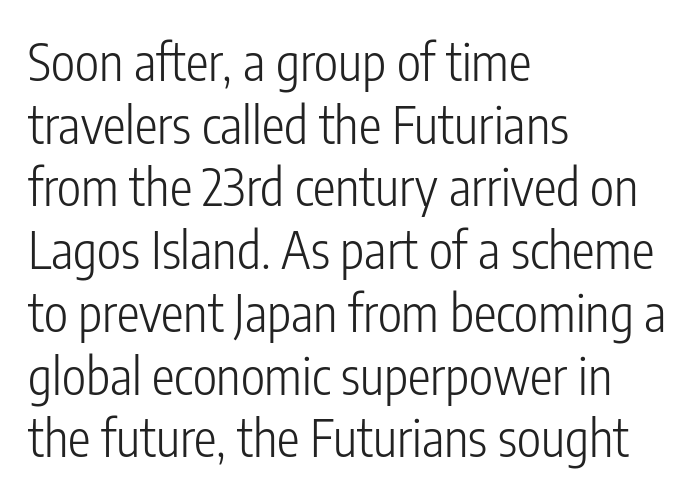
Q: Is the text bold? A: No.
Q: Is the text italic (slanted)? A: No, it is upright.
Q: Is the typeface a serif or a sans-serif typeface? A: Sans-serif.
Q: Is the text underlined? A: No.
Q: How is the paragraph aligned? A: Left-aligned.
Q: Is the spacing between letters normal or unusually wide? A: Normal.
Q: Width (condensed, normal, or wide)? A: Condensed.
Q: Stroke contrast? A: Low.
Q: x-height? A: Medium.
Q: Monospaced? A: No.
